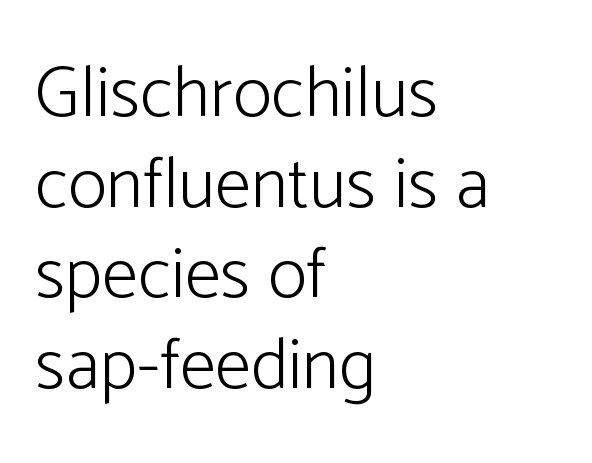
{"serif": "no", "italic": "no", "bold": "no", "weight": "light", "width": "normal", "stroke_contrast": "low", "x_height": "medium", "monospaced": "no", "underline": "no", "align": "left", "line_spacing_ratio": 1.24, "letter_spacing": "normal", "letter_spacing_em": 0.0, "glyph_px": 73}
